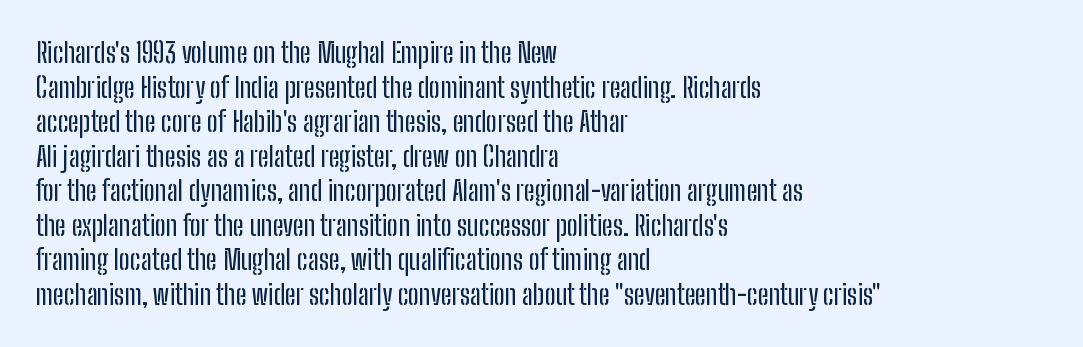
You could call the tracking neutral — neither tight nor loose. Interline gaps are of average width in this sample. The zone under the glyphs is completely vacant. A classic flush-left, rag-right setting is used for this passage. Style check: upright.
